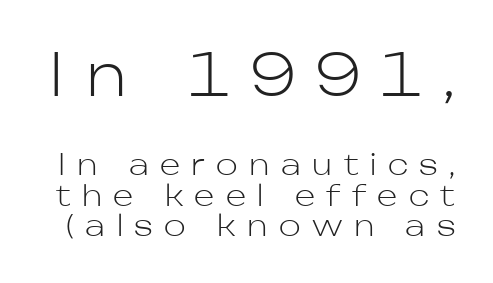
Q: Is the text bold? A: No.
Q: Is the text italic (slanted)? A: No, it is upright.
Q: Is the typeface a serif or a sans-serif typeface? A: Sans-serif.
Q: Is the text underlined? A: No.
Q: Is the spacing between letters normal or unusually wide? A: Unusually wide.
Q: Is the spacing between lines tight, normal or loose? A: Tight.
Q: Which block of text is set in a larger size, the first (top) or the second (bottom)? A: The first (top) one.
Q: Width (condensed, normal, or wide)? A: Normal.
Q: Stroke contrast? A: Low.
Q: x-height? A: Medium.
Q: Monospaced? A: No.
